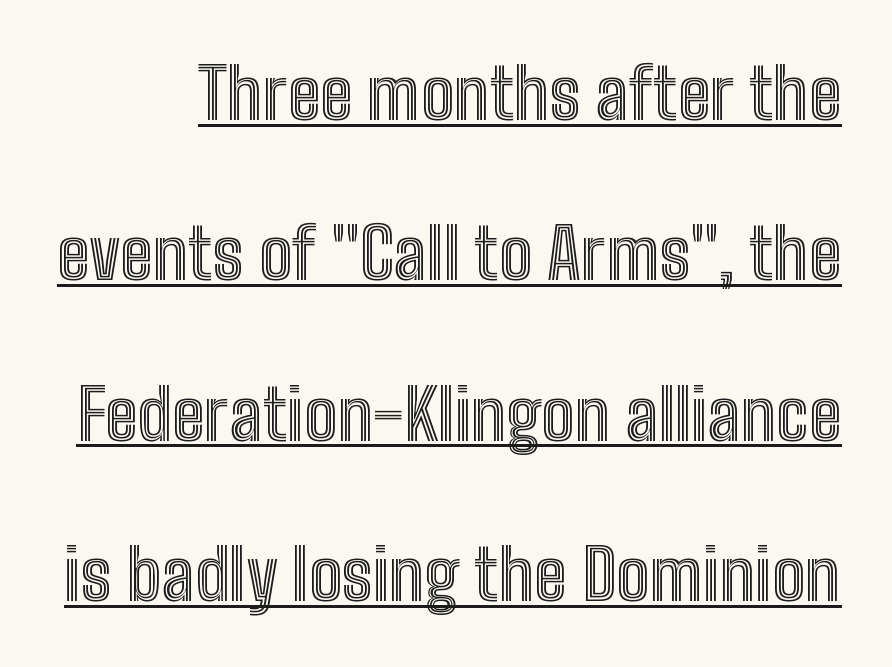
{"italic": "no", "width": "condensed", "x_height": "medium", "monospaced": "no", "underline": "yes", "line_spacing": "loose", "line_spacing_ratio": 2.29, "letter_spacing": "normal", "letter_spacing_em": 0.0, "glyph_px": 70}
